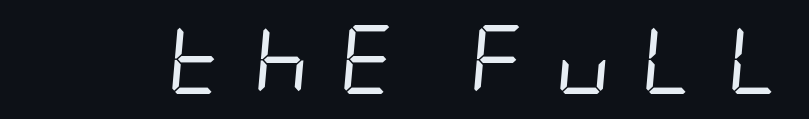
The whole block is typeset with a tilt. A quiet, ordinary-to-light weight characterises the typeface. The foot of each line stays bare and open. Short note: letters widely spaced.
